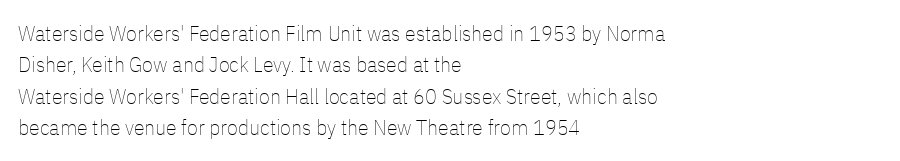
The line-height multiplier appears to be the usual default. The ragged edge is on the right, which tells us the setting is flush left. A typesetter would mark this as roman, not italic. This sample uses plain, unmodified letter spacing. No letter is thick-stroked: the sample isn't bold.
